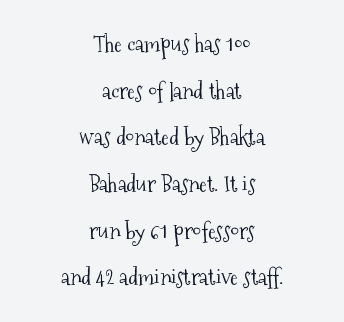
The image shows 23 px text type, upright; set centered, loose line spacing (2.03x), normal letter spacing, not underlined.
